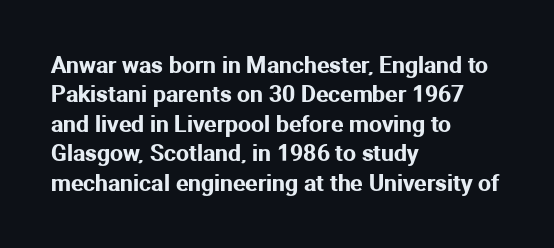
{"italic": "no", "underline": "no", "align": "left", "line_spacing": "normal", "line_spacing_ratio": 1.28, "letter_spacing": "normal", "letter_spacing_em": 0.0, "glyph_px": 23}
